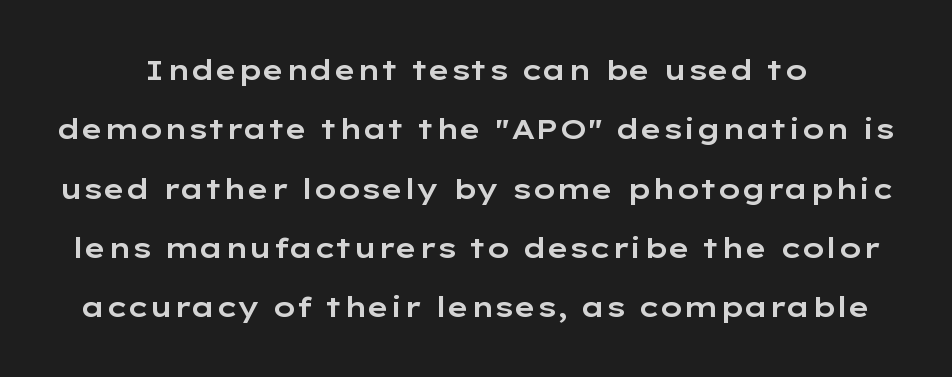
This sample has the flowing, uneven cadence of proportional lettering. Grotesque or geometric, the face here clearly has no serifs. A clean baseline with only descenders dipping below it. This sample uses plain, unmodified letter spacing. The space between consecutive lines is lavish. The letters stand upright; this is a roman face.
